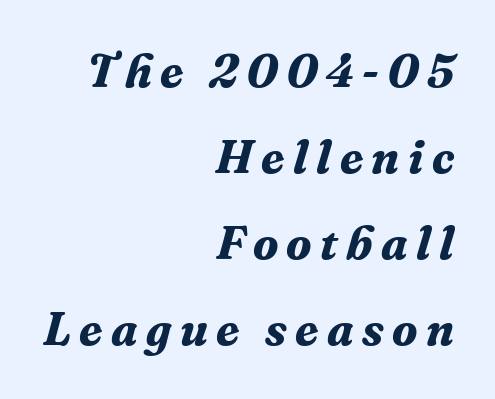
The image shows 47 px bold serif type, italic (leaning right); set right-aligned, line spacing 1.83x, not underlined; medium stroke contrast and a medium x-height.
